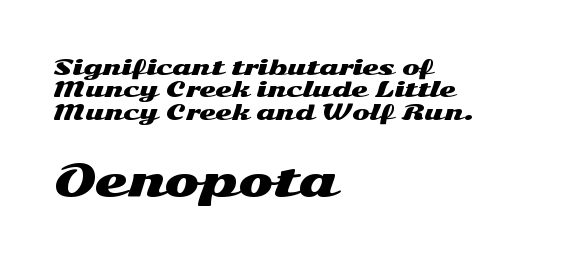
The image shows 42 px wide sans-serif type; set left-aligned, tight line spacing (1.06x), normal letter spacing, not underlined; the second (bottom) block is 2.0x larger; medium stroke contrast and a medium x-height.
